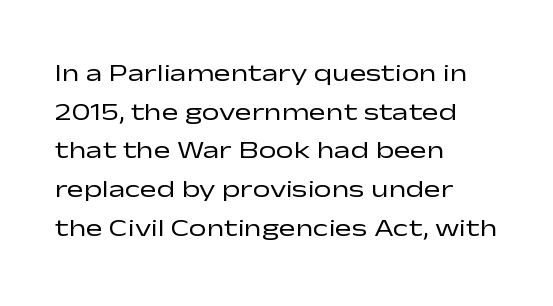
Q: Is the text bold? A: No.
Q: Is the text italic (slanted)? A: No, it is upright.
Q: Is the text underlined? A: No.
Q: How is the paragraph aligned? A: Left-aligned.
Q: Is the spacing between letters normal or unusually wide? A: Normal.
Q: Is the spacing between lines tight, normal or loose? A: Normal.
